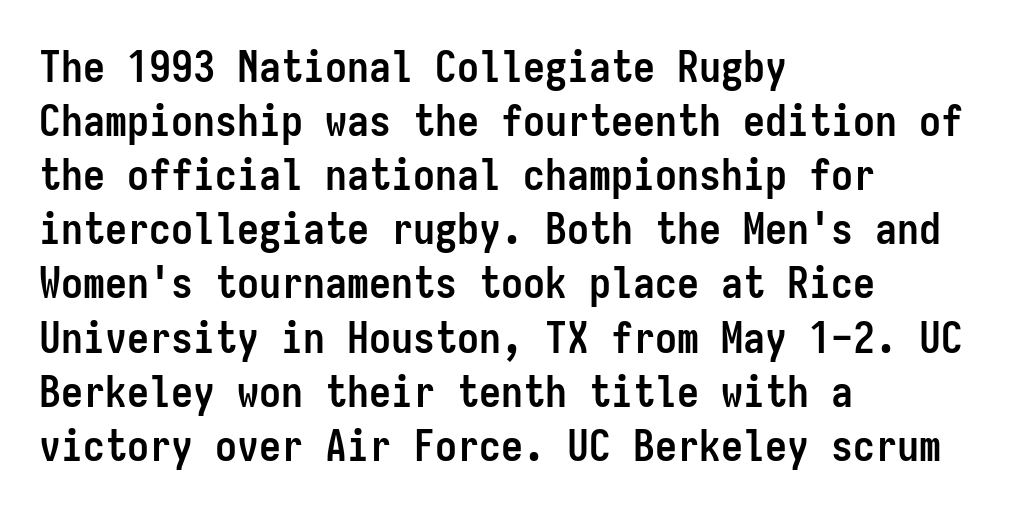
Visually the block forms a straight wall on the left and a jagged coastline on the right. Strong, thick strokes mark this as bold type. The lettering stays uniformly vertical, giving the passage a roman look. Each letter, wide or thin by design, is forced into the same width here. Check where the strokes stop: nothing finishes them off — pure sans. Any mark beneath the type? The region is blank.
